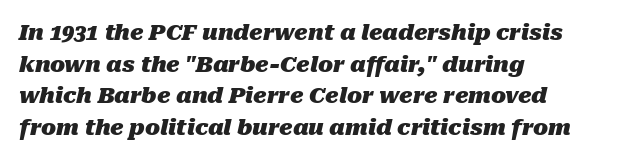
Q: Is the text bold? A: Yes.
Q: Is the text italic (slanted)? A: Yes, it leans right by about 10 degrees.
Q: Is the text underlined? A: No.
Q: How is the paragraph aligned? A: Left-aligned.
Q: Is the spacing between letters normal or unusually wide? A: Normal.
Q: Is the spacing between lines tight, normal or loose? A: Normal.
